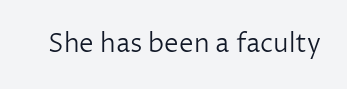
{"italic": "no", "bold": "no", "underline": "no", "letter_spacing": "normal", "letter_spacing_em": 0.0, "glyph_px": 26}
